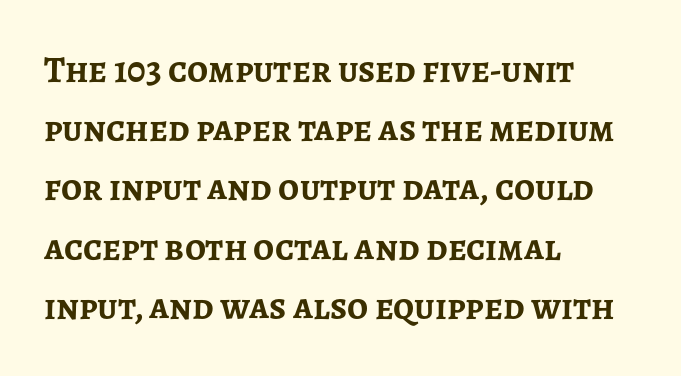
The image shows 37 px semibold sans-serif type, upright; set left-aligned, normal line spacing (1.6x), normal letter spacing, not underlined; low stroke contrast and a medium x-height.
